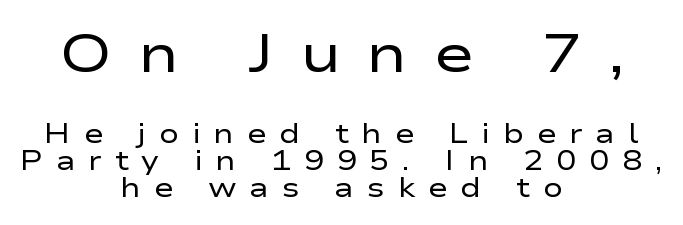
A roman cut, with each character standing at attention. The rendering uses natural spacing where letterforms have individual widths. Only glyphs here, with clear space below each row. The font sits on the lighter half of the weight spectrum, regular included. A student would call this center alignment; a typographer would say set centered. Between these two stacked blocks, the higher one wins on size.
